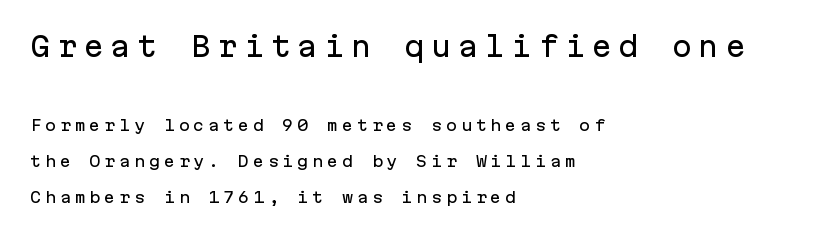
The image shows 27 px text type, upright; set left-aligned, loose line spacing (2.39x), unusually wide letter spacing (+0.24 em), not underlined; the first (top) block is 1.8x larger.
